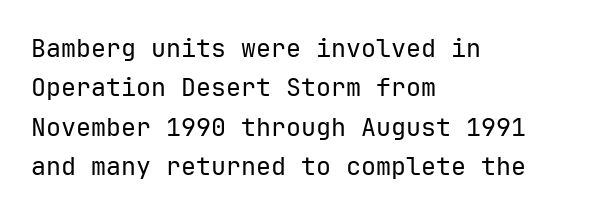
The image shows 25 px text type, upright; set left-aligned, normal line spacing (1.58x), normal letter spacing, not underlined.
